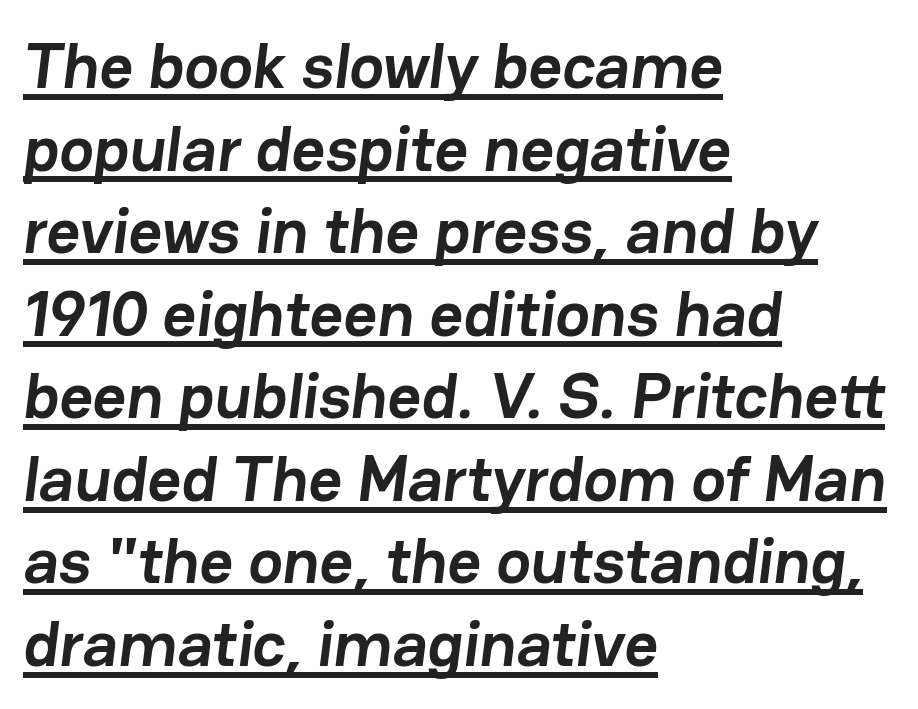
How are the letters spaced? Ordinarily, with no added tracking. Horizontal alignment here is leftward, the default for most running prose. Notice how thick the strokes are: this is what a full bold looks like. The designer left line spacing at the default. Has an underline been added? It has. Note the varied advance widths — an 'i' is clearly narrower than an 'm'.
